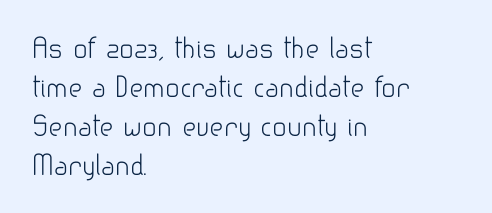
Nothing heavy about these letters — not bold at all. The block of text has a typical density, with ordinary space between rows. Posture: straight, roman, zero tilt. Quick note: underline off. The letterforms sit shoulder to shoulder at normal distance.
